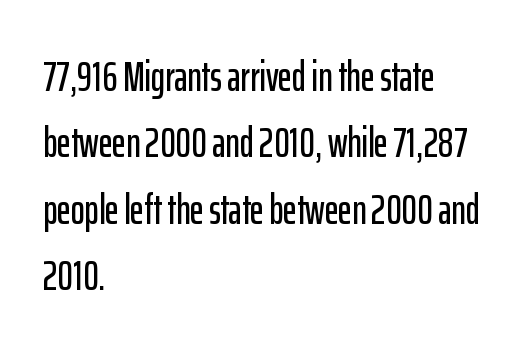
The image shows 42 px condensed sans-serif type, upright; set left-aligned, normal line spacing (1.58x), normal letter spacing, not underlined; low stroke contrast and a medium x-height.
